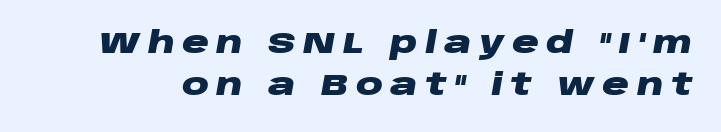
{"italic": "yes", "lean": "right", "slant_degrees": 10, "bold": "yes", "weight": "heavy", "width": "wide", "stroke_contrast": "low", "x_height": "large", "monospaced": "no", "underline": "no", "line_spacing": "normal", "line_spacing_ratio": 1.4, "letter_spacing": "wide", "letter_spacing_em": 0.25, "glyph_px": 30}
